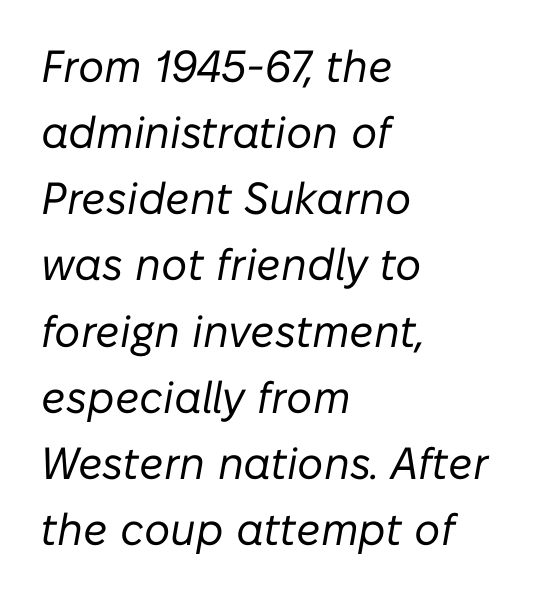
{"italic": "yes", "lean": "right", "slant_degrees": 10, "bold": "no", "weight": "regular", "width": "normal", "stroke_contrast": "low", "x_height": "medium", "monospaced": "no", "underline": "no", "align": "left", "line_spacing": "normal", "line_spacing_ratio": 1.47, "letter_spacing": "normal", "letter_spacing_em": 0.0, "glyph_px": 45}
